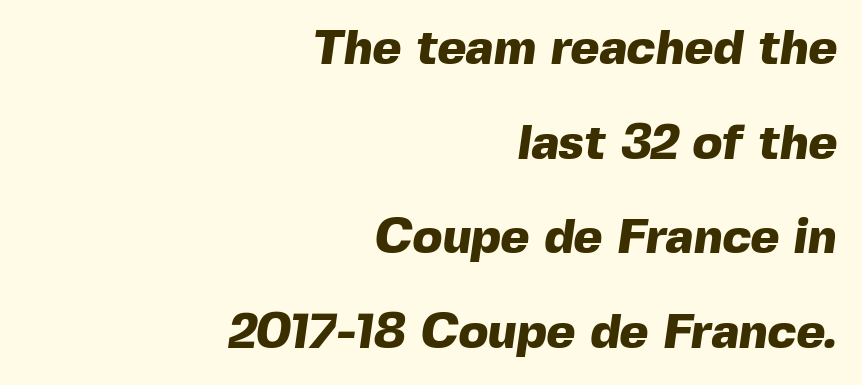
{"serif": "no", "bold": "yes", "weight": "heavy", "width": "normal", "x_height": "medium", "monospaced": "no", "underline": "no", "align": "right", "line_spacing": "loose", "line_spacing_ratio": 1.93, "letter_spacing": "normal", "letter_spacing_em": 0.0, "glyph_px": 49}
